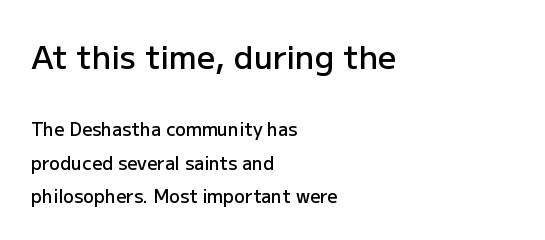
The image shows 32 px semibold sans-serif type, upright; set left-aligned, line spacing 1.84x, normal letter spacing, not underlined; the first (top) block is 1.78x larger; low stroke contrast and a medium x-height.
